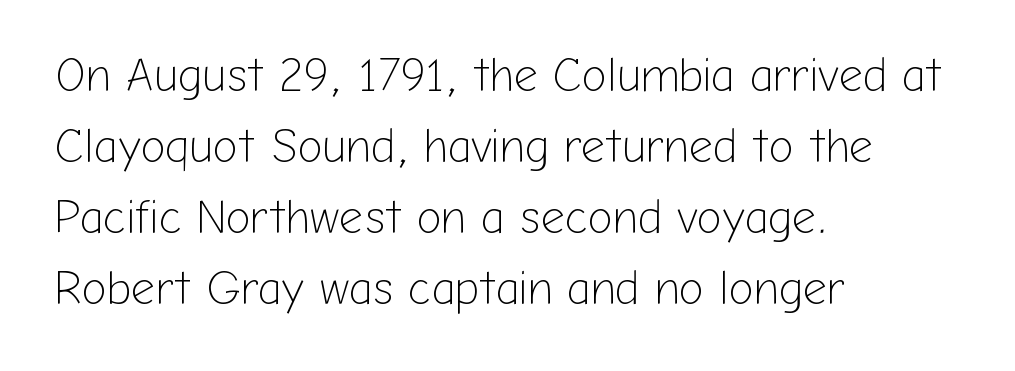
A typesetter would label this face a sans. No extra ink here — the face is not bold. Each letter keeps its own natural width here, so spacing adapts to shape. Glance below the letters and you will spot only blank space.
